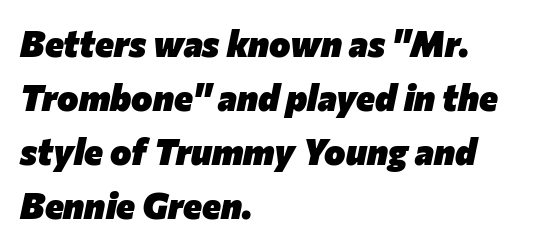
The image shows 36 px heavy type, italic (leaning right); set left-aligned, normal line spacing (1.5x), normal letter spacing, not underlined; low stroke contrast and a medium x-height.
